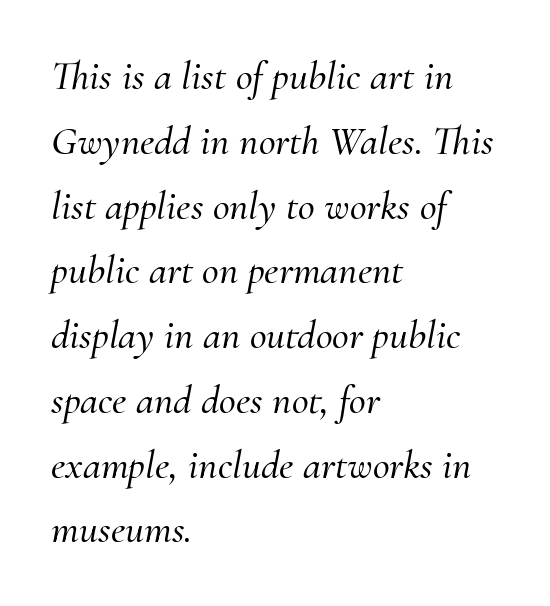
The image shows 41 px serif type, italic (leaning right); set left-aligned, normal line spacing (1.58x), normal letter spacing, not underlined; medium stroke contrast and a small x-height.
